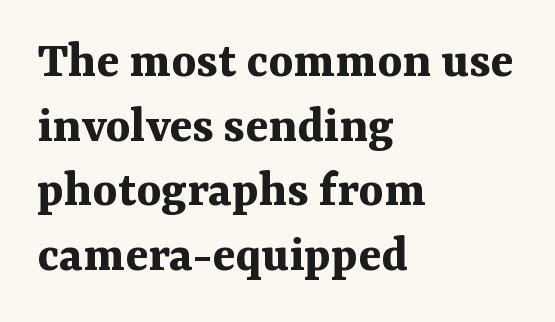
The area under the type is left untouched. What stands out about the letter spacing? Nothing — it is the standard amount. Look at the bottom of the vertical strokes: they flare into serifs here. The text block is weighted toward the left margin, trailing off unevenly rightward.
